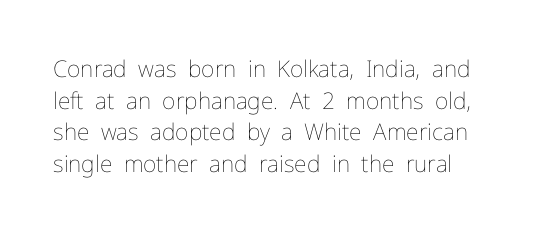
The image shows 23 px text type, upright; set normal line spacing (1.38x), normal letter spacing, not underlined.
